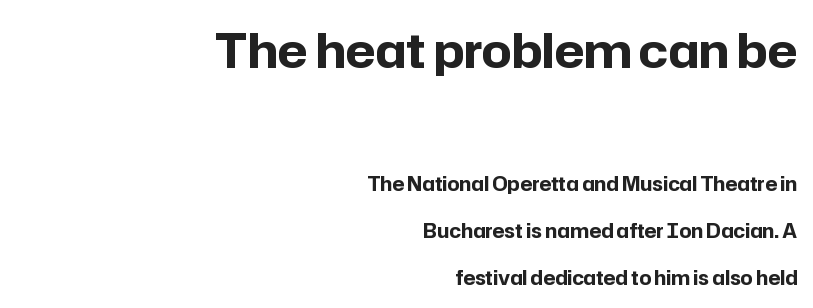
Letter spacing: default. The initial chunk of copy outweighs the following chunk in type size. Summary of weight: heavy, a full bold. Students, observe: this is what heavily led, spacious text looks like.
